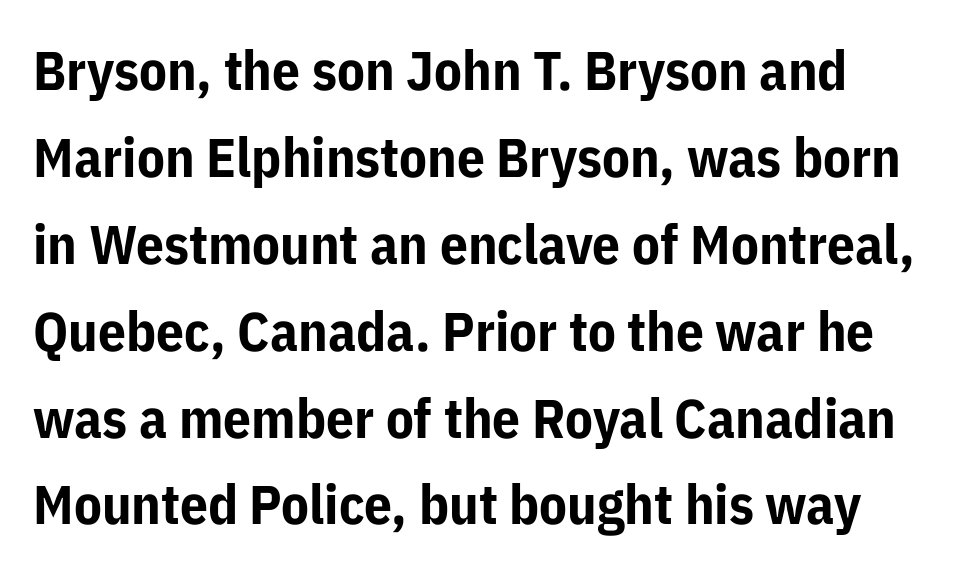
Q: Is the text bold? A: Yes.
Q: Is the text italic (slanted)? A: No, it is upright.
Q: Is the typeface a serif or a sans-serif typeface? A: Sans-serif.
Q: Is the text underlined? A: No.
Q: Is the spacing between letters normal or unusually wide? A: Normal.
Q: Is the spacing between lines tight, normal or loose? A: Normal.
Q: Width (condensed, normal, or wide)? A: Normal.
Q: Stroke contrast? A: Low.
Q: x-height? A: Medium.
Q: Monospaced? A: No.
